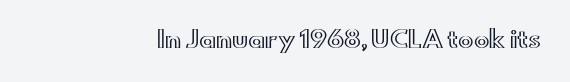
{"italic": "no", "underline": "no", "align": "right", "letter_spacing": "normal", "letter_spacing_em": 0.0, "glyph_px": 23}
